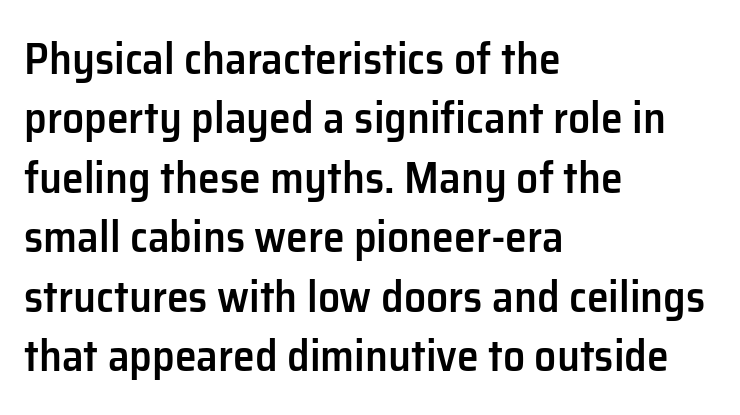
The lettering stays uniformly vertical, giving the passage a roman look. How are the letters spaced? Ordinarily, with no added tracking. A fair bit of extra ink — the face is semibold, not bold. A student would call this left alignment; a typographer would say flush left, rag right.
